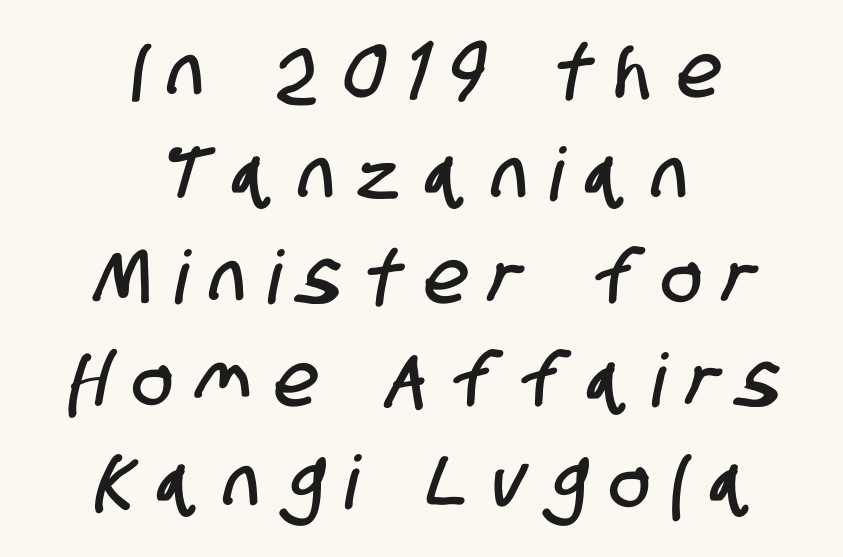
The image shows 74 px condensed sans-serif type; set centered, normal line spacing (1.39x), unusually wide letter spacing (+0.33 em), not underlined; low stroke contrast and a large x-height.
